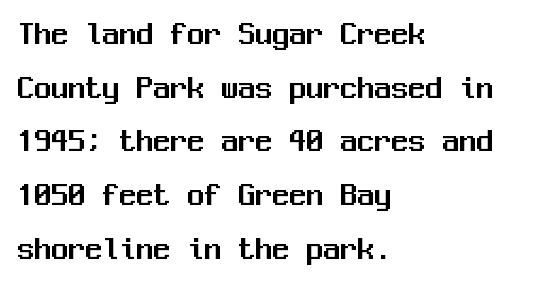
{"serif": "no", "italic": "no", "width": "normal", "stroke_contrast": "medium", "x_height": "medium", "monospaced": "yes", "underline": "no", "align": "left", "line_spacing": "normal", "line_spacing_ratio": 1.58, "letter_spacing": "normal", "letter_spacing_em": 0.0, "glyph_px": 34}
